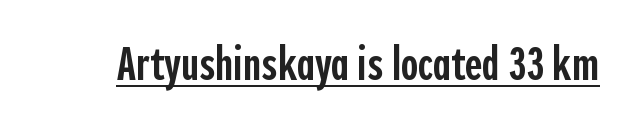
{"serif": "no", "italic": "no", "bold": "semi", "weight": "semibold", "width": "condensed", "x_height": "medium", "monospaced": "no", "underline": "yes", "letter_spacing": "normal", "letter_spacing_em": 0.0, "glyph_px": 47}
